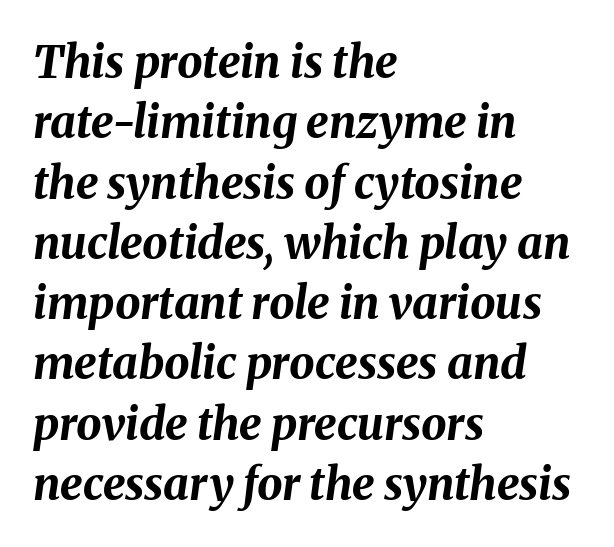
Q: Is the text bold? A: Yes.
Q: Is the text italic (slanted)? A: Yes, it leans right by about 8 degrees.
Q: Is the text underlined? A: No.
Q: How is the paragraph aligned? A: Left-aligned.
Q: Is the spacing between letters normal or unusually wide? A: Normal.
Q: Is the spacing between lines tight, normal or loose? A: Normal.
Q: Width (condensed, normal, or wide)? A: Normal.
Q: Stroke contrast? A: Medium.
Q: x-height? A: Medium.
Q: Monospaced? A: No.
